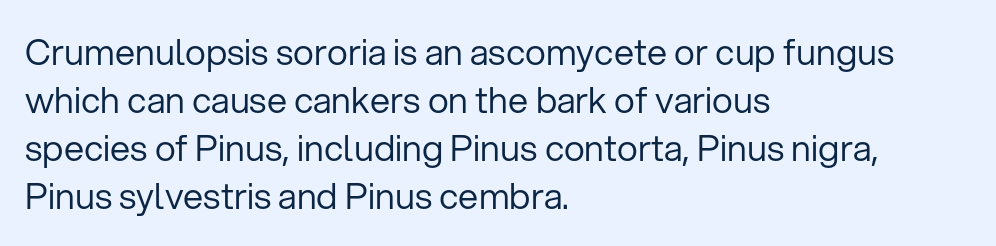
Lines of text with bare space underneath. Here the designer chose a conventional face with non-uniform glyph widths. This sample is left-justified, so line endings fall wherever the words run out. Unlike a traditional serif, this face leaves its strokes unadorned. The cut favours lightness, reaching ordinary text weight at its darkest. Rendered with straight, roman letterforms.
